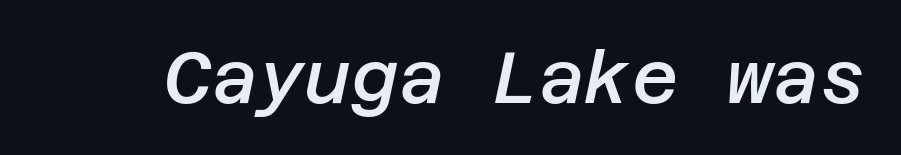
Q: Is the text bold? A: Semi-bold.
Q: Is the text italic (slanted)? A: Yes, it leans right by about 12 degrees.
Q: Is the text underlined? A: No.
Q: Is the spacing between letters normal or unusually wide? A: Normal.
Q: Width (condensed, normal, or wide)? A: Normal.
Q: Stroke contrast? A: Low.
Q: x-height? A: Large.
